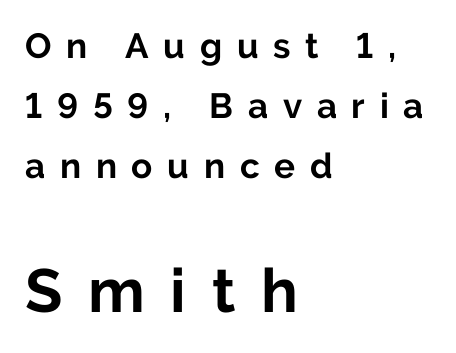
The image shows 61 px bold sans-serif type, upright; set left-aligned, line spacing 1.72x, unusually wide letter spacing (+0.42 em), not underlined; the second (bottom) block is 1.74x larger; low stroke contrast and a medium x-height.
